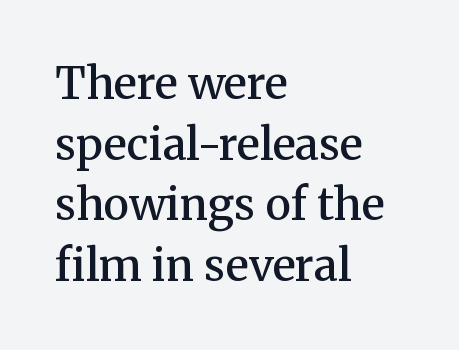
Q: Is the text bold? A: Semi-bold.
Q: Is the text italic (slanted)? A: No, it is upright.
Q: Is the typeface a serif or a sans-serif typeface? A: Serif.
Q: Is the text underlined? A: No.
Q: How is the paragraph aligned? A: Left-aligned.
Q: Is the spacing between letters normal or unusually wide? A: Normal.
Q: Is the spacing between lines tight, normal or loose? A: Normal.
Q: Width (condensed, normal, or wide)? A: Normal.
Q: Stroke contrast? A: Medium.
Q: x-height? A: Medium.
Q: Monospaced? A: No.
